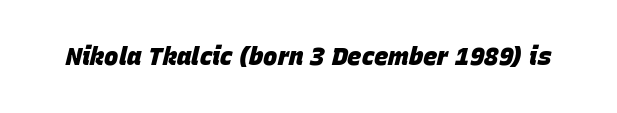
Q: Is the text bold? A: Yes.
Q: Is the text italic (slanted)? A: Yes, it leans right by about 15 degrees.
Q: Is the text underlined? A: No.
Q: Is the spacing between letters normal or unusually wide? A: Normal.
